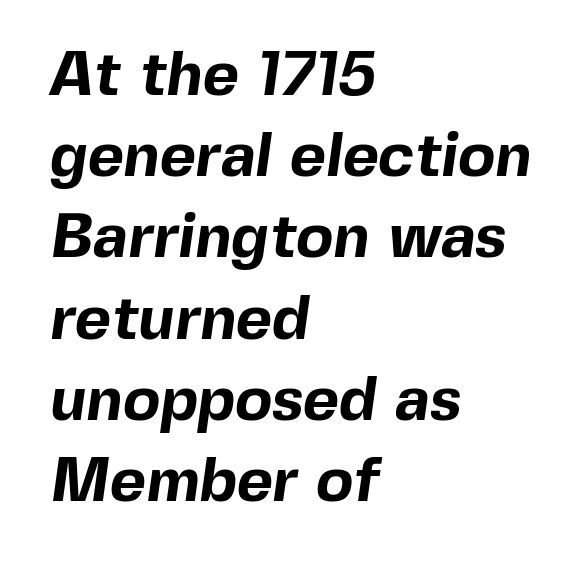
The image shows 62 px bold sans-serif type; set left-aligned, normal line spacing (1.31x), normal letter spacing, not underlined; a medium x-height.
